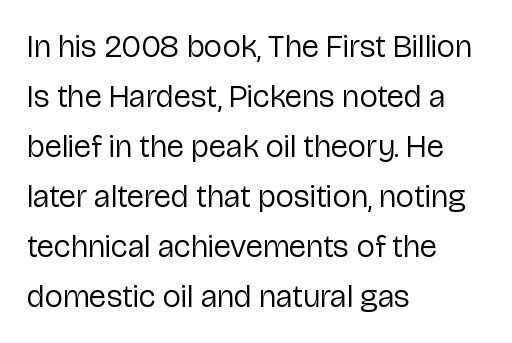
Q: Is the text bold? A: No.
Q: Is the text italic (slanted)? A: No, it is upright.
Q: Is the typeface a serif or a sans-serif typeface? A: Sans-serif.
Q: Is the text underlined? A: No.
Q: How is the paragraph aligned? A: Left-aligned.
Q: Is the spacing between letters normal or unusually wide? A: Normal.
Q: Is the spacing between lines tight, normal or loose? A: Normal.
Q: Width (condensed, normal, or wide)? A: Normal.
Q: Stroke contrast? A: Low.
Q: x-height? A: Medium.
Q: Monospaced? A: No.
